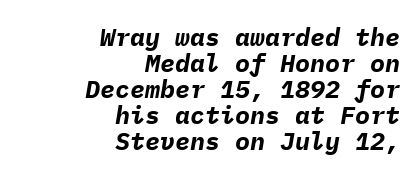
Q: Is the text bold? A: Yes.
Q: Is the text italic (slanted)? A: Yes, it leans right by about 9 degrees.
Q: Is the text underlined? A: No.
Q: How is the paragraph aligned? A: Right-aligned.
Q: Is the spacing between letters normal or unusually wide? A: Normal.
Q: Is the spacing between lines tight, normal or loose? A: Tight.
